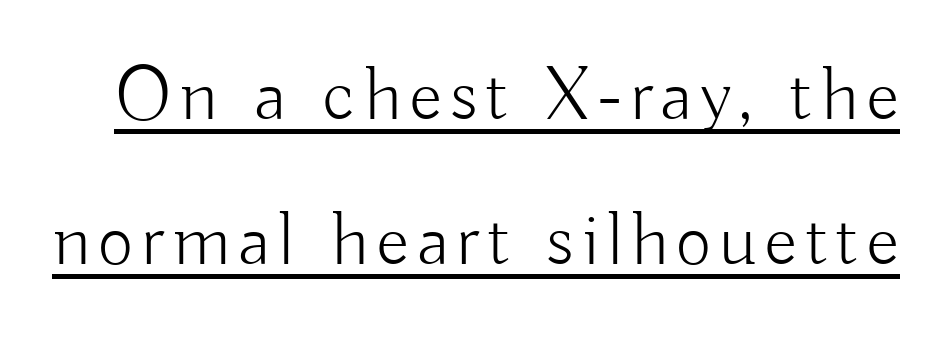
You can tell it's not italic because the verticals are truly vertical. A typographer would call this underscored text. The weight would be labelled regular, book, light, or lighter still. These lines are composed in type without serifs. The passage shown is typed in a proportional face where columns would drift.
